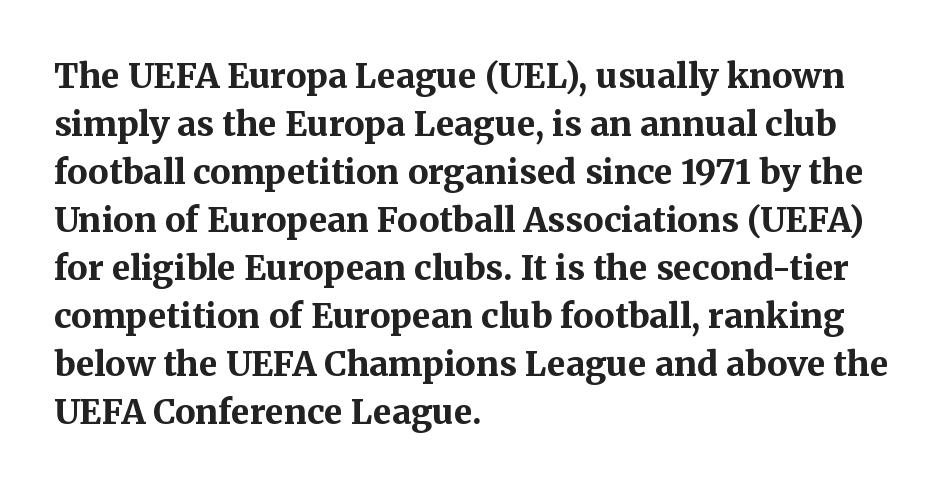
The image shows 34 px bold serif type, upright; set left-aligned, normal line spacing (1.41x), normal letter spacing, not underlined; medium stroke contrast and a medium x-height.
